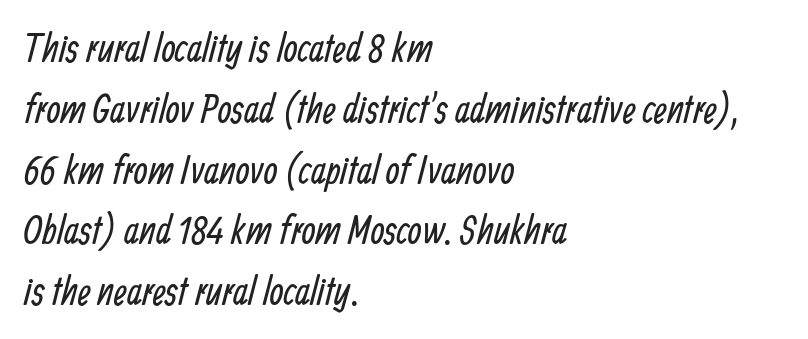
The passage shown is not underscored anywhere. Teacher's note: observe the even left margin — that is flush-left alignment. This sample uses plain, unmodified letter spacing. Each stroke keeps to a modest, everyday thickness or less. Unlike a traditional serif, this face leaves its strokes unadorned.
